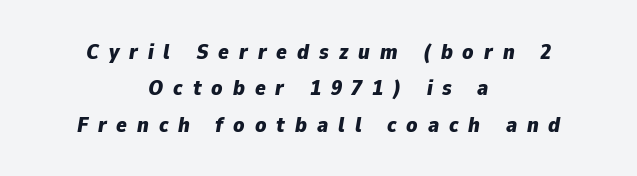
The image shows 22 px bold type, italic (leaning right); set centered, normal line spacing (1.65x), unusually wide letter spacing (+0.45 em), not underlined.
